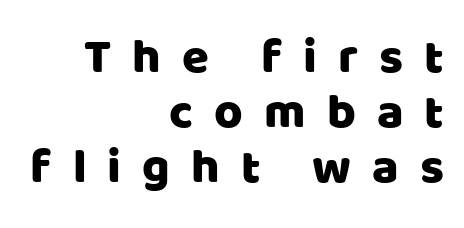
The image shows 49 px sans-serif type, upright; set right-aligned, tight line spacing (1.12x), unusually wide letter spacing (+0.43 em), not underlined; low stroke contrast and a large x-height.
